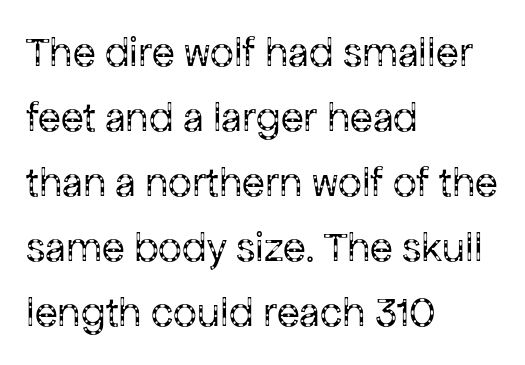
The image shows 42 px regular-weight sans-serif type, upright; set left-aligned, normal line spacing (1.55x), normal letter spacing, not underlined; low stroke contrast and a medium x-height.
